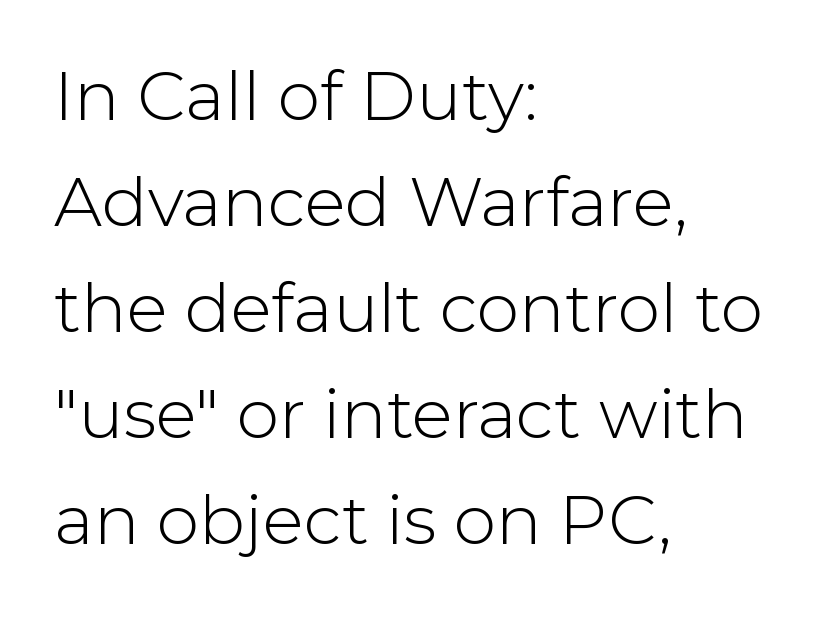
{"serif": "no", "italic": "no", "bold": "no", "weight": "light", "width": "normal", "stroke_contrast": "low", "x_height": "medium", "monospaced": "no", "underline": "no", "align": "left", "line_spacing": "normal", "line_spacing_ratio": 1.56, "letter_spacing": "normal", "letter_spacing_em": 0.0, "glyph_px": 68}
